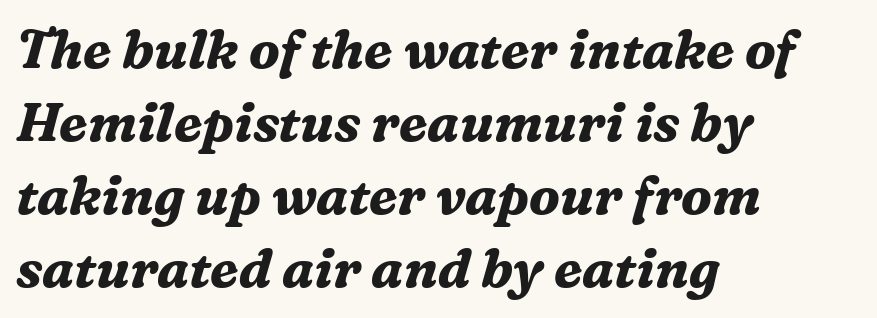
{"serif": "yes", "italic": "yes", "lean": "right", "slant_degrees": 16, "bold": "yes", "weight": "bold", "width": "normal", "stroke_contrast": "medium", "x_height": "medium", "monospaced": "no", "underline": "no", "align": "left", "line_spacing": "normal", "line_spacing_ratio": 1.38, "letter_spacing": "normal", "letter_spacing_em": 0.0, "glyph_px": 53}
